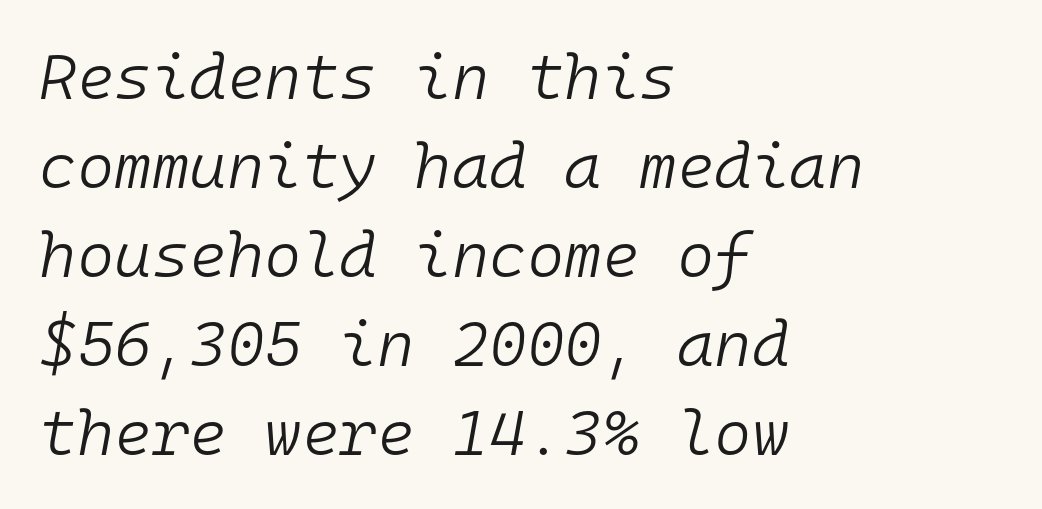
{"italic": "yes", "lean": "right", "slant_degrees": 10, "bold": "no", "weight": "light", "width": "normal", "stroke_contrast": "low", "x_height": "medium", "monospaced": "yes", "underline": "no", "align": "left", "line_spacing": "normal", "line_spacing_ratio": 1.39, "letter_spacing": "normal", "letter_spacing_em": 0.0, "glyph_px": 64}
